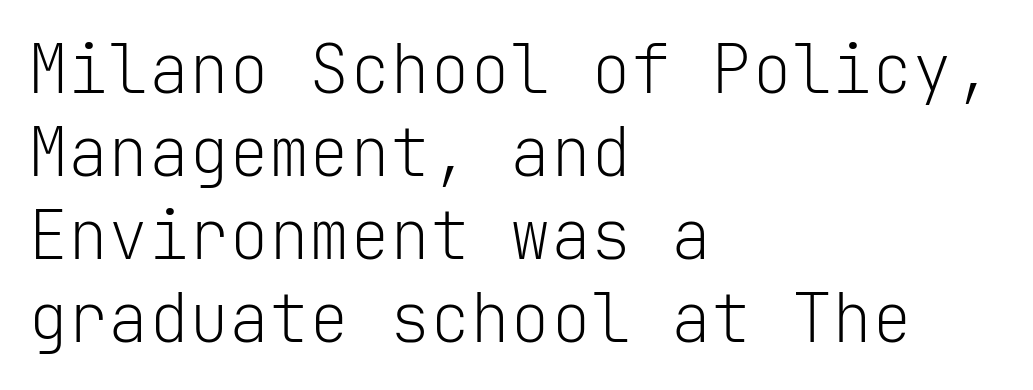
A typesetter would label this face a sans. Reading down the block, your eye returns to a fixed left position each line. Students, note that the glyphs here touch the page at normal intervals. The foot of each line stays bare and open. These lines are rendered in a fixed-pitch font.
